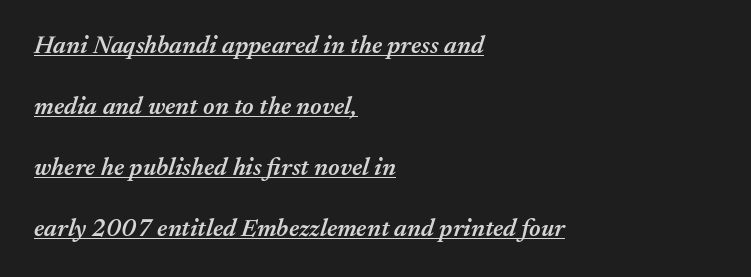
{"italic": "yes", "lean": "right", "slant_degrees": 17, "bold": "semi", "underline": "yes", "align": "left", "line_spacing": "loose", "line_spacing_ratio": 2.44, "letter_spacing": "normal", "letter_spacing_em": 0.0, "glyph_px": 25}
